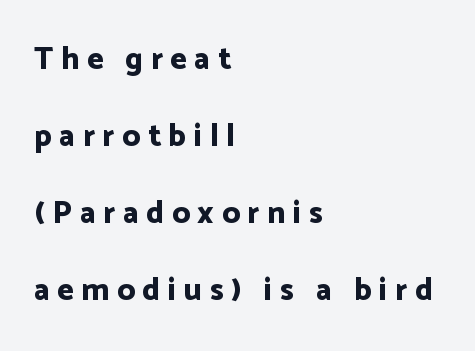
Font category for this specimen: sans-serif. In terms of letterspacing, this is a distinctly airy, spread setting. The face used here is proportionally spaced, like ordinary book or web type. The lettering holds an erect, upright posture throughout. Underlining? Definitely not there. If you measured baseline to baseline, you'd find a long distance.
